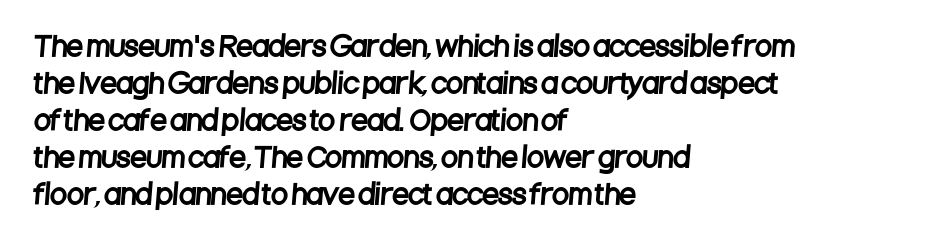
{"underline": "no", "align": "left", "line_spacing": "normal", "line_spacing_ratio": 1.37, "letter_spacing": "normal", "letter_spacing_em": 0.0, "glyph_px": 27}
